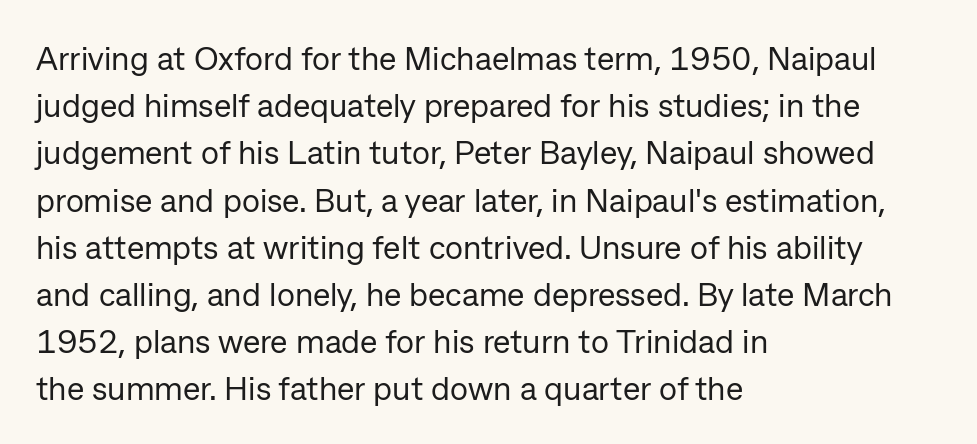
Stroke mass is kept to a normal reading level or below. Nobody drew a line under any word here. The line-height multiplier appears to be the usual default. Check where the strokes stop: nothing finishes them off — pure sans.
